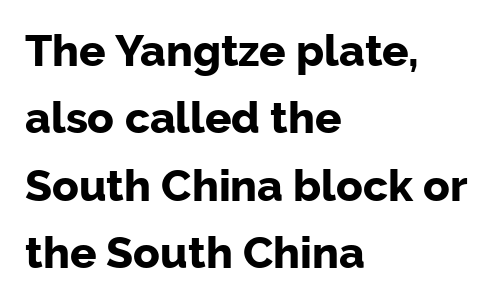
The image shows 44 px bold sans-serif type, upright; set left-aligned, normal line spacing (1.53x), normal letter spacing, not underlined; low stroke contrast and a medium x-height.
